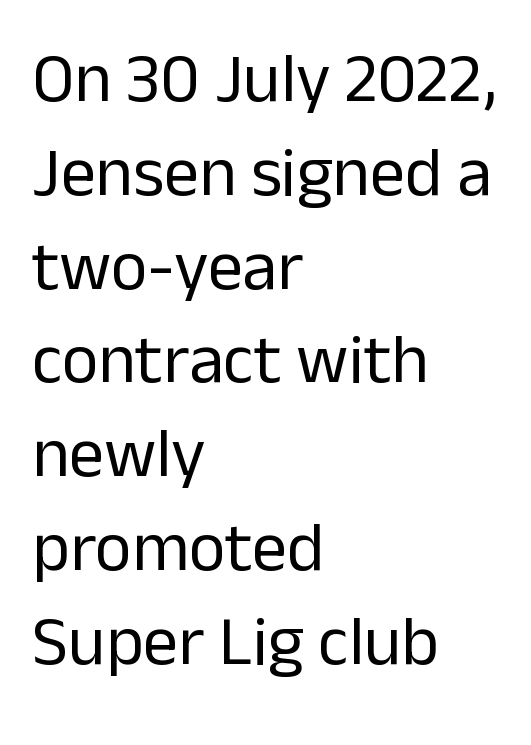
{"serif": "no", "italic": "no", "bold": "no", "weight": "regular", "width": "normal", "stroke_contrast": "low", "x_height": "medium", "monospaced": "no", "underline": "no", "align": "left", "line_spacing": "normal", "line_spacing_ratio": 1.34, "letter_spacing": "normal", "letter_spacing_em": 0.0, "glyph_px": 70}
